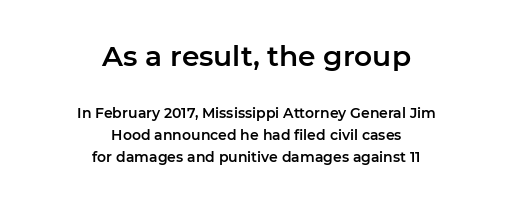
Q: Is the text italic (slanted)? A: No, it is upright.
Q: Is the typeface a serif or a sans-serif typeface? A: Sans-serif.
Q: Is the text underlined? A: No.
Q: How is the paragraph aligned? A: Centered.
Q: Is the spacing between letters normal or unusually wide? A: Normal.
Q: Is the spacing between lines tight, normal or loose? A: Normal.
Q: Which block of text is set in a larger size, the first (top) or the second (bottom)? A: The first (top) one.
Q: Width (condensed, normal, or wide)? A: Normal.
Q: Stroke contrast? A: Low.
Q: x-height? A: Medium.
Q: Monospaced? A: No.
